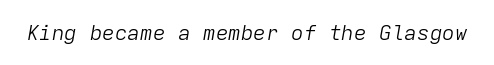
The image shows 21 px text type, italic (leaning right); set normal letter spacing, not underlined.
